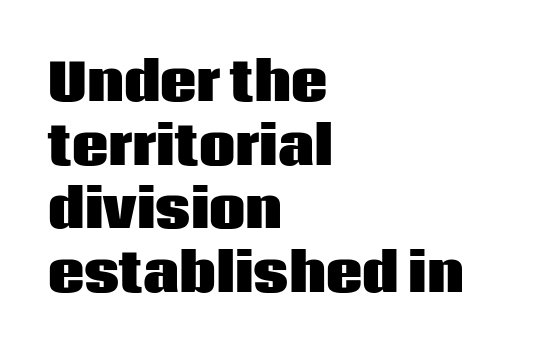
A typesetter would call this proportional, since set widths differ per character. Underlining? Definitely not there. You can tell it's not italic because the verticals are truly vertical. Does the leading feel generous? No, just average. The typeface chosen for these lines omits serifs. A dark, heavy texture on the line: the type is bold.
